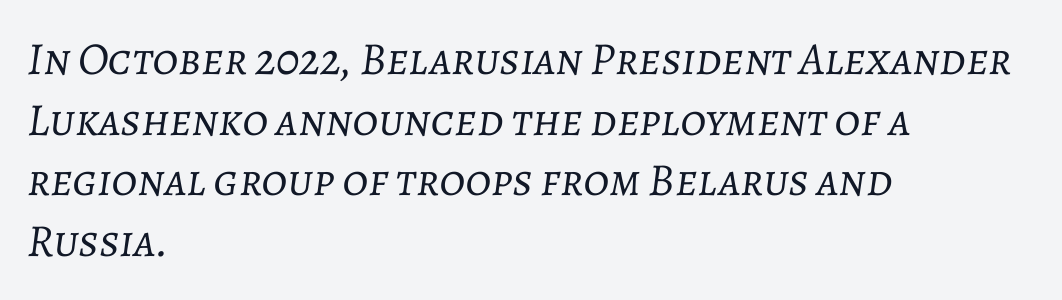
Where is the straight margin? On the left. Each row of text sits above clean, open space. Slant detected: the letters are inclined. Looks like regular typesetting: each glyph gets only the width it needs. The face looks like a standard text weight, possibly lighter. This sample keeps an unexceptional amount of space between lines.
